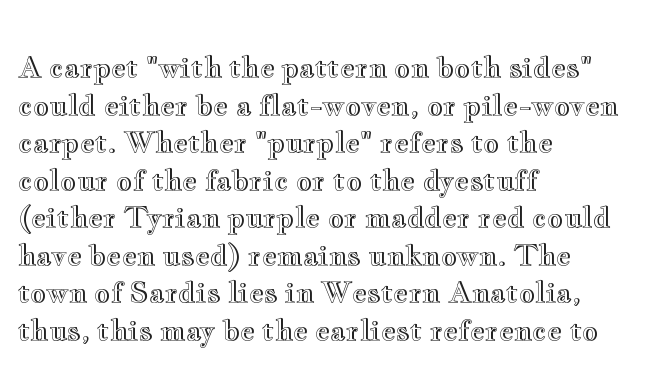
The image shows 28 px wide type, upright; set left-aligned, normal line spacing (1.34x), normal letter spacing, not underlined; a small x-height.
